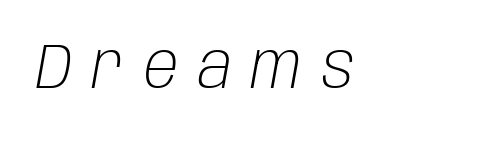
There is plenty of visible air inserted between adjacent glyphs. The face looks like a standard text weight, possibly lighter. The whole block is typeset with a tilt. Decoration check: the copy has no underline. A typesetter would call this proportional, since set widths differ per character.
